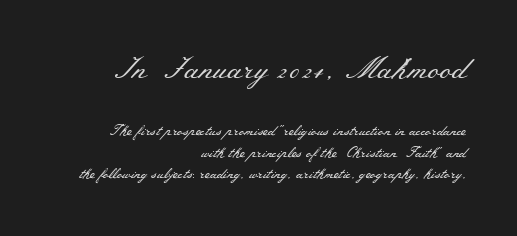
The image shows 30 px regular-weight, wide serif type; set right-aligned, normal line spacing (1.56x), normal letter spacing, not underlined; the first (top) block is 2.14x larger; medium stroke contrast and a small x-height.
